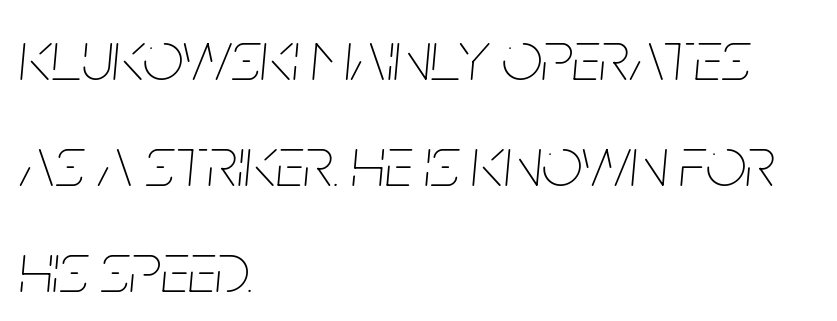
The image shows 72 px thin, condensed type, italic (leaning right); set left-aligned, normal line spacing (1.47x), normal letter spacing, not underlined; low stroke contrast and a large x-height.
